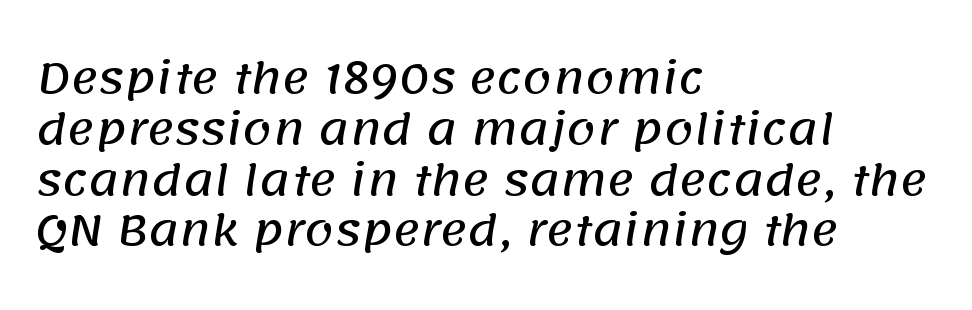
Q: Is the typeface a serif or a sans-serif typeface? A: Sans-serif.
Q: Is the text underlined? A: No.
Q: How is the paragraph aligned? A: Left-aligned.
Q: Is the spacing between letters normal or unusually wide? A: Normal.
Q: Width (condensed, normal, or wide)? A: Normal.
Q: Stroke contrast? A: Low.
Q: x-height? A: Large.
Q: Monospaced? A: No.
